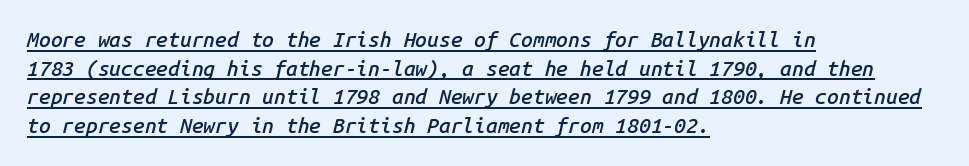
The image shows 21 px text type, italic (leaning right); set left-aligned, normal line spacing (1.36x), normal letter spacing, underlined.
